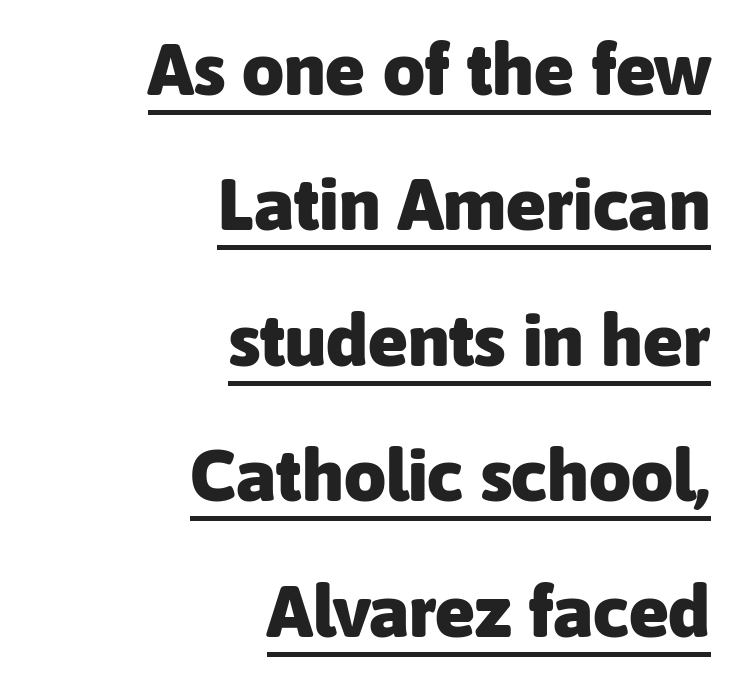
Letter spacing: default. Nothing sits at the stroke ends, so this counts as sans-serif. Alignment: flush right. Plenty of ink on the page — the face is bold. A rule runs beneath these lines of type.
